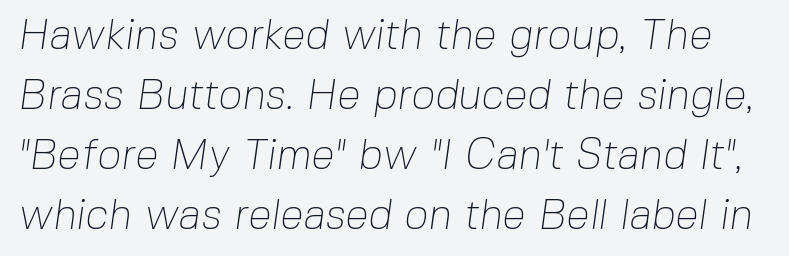
Q: Is the text bold? A: No.
Q: Is the typeface a serif or a sans-serif typeface? A: Sans-serif.
Q: Is the text underlined? A: No.
Q: Is the spacing between letters normal or unusually wide? A: Normal.
Q: Is the spacing between lines tight, normal or loose? A: Normal.
Q: Width (condensed, normal, or wide)? A: Normal.
Q: Stroke contrast? A: Low.
Q: x-height? A: Medium.
Q: Monospaced? A: No.
